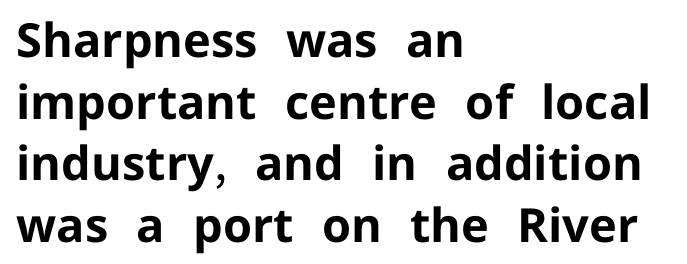
The image shows 47 px bold sans-serif type, upright; set left-aligned, normal line spacing (1.31x), normal letter spacing, not underlined; low stroke contrast and a medium x-height.
